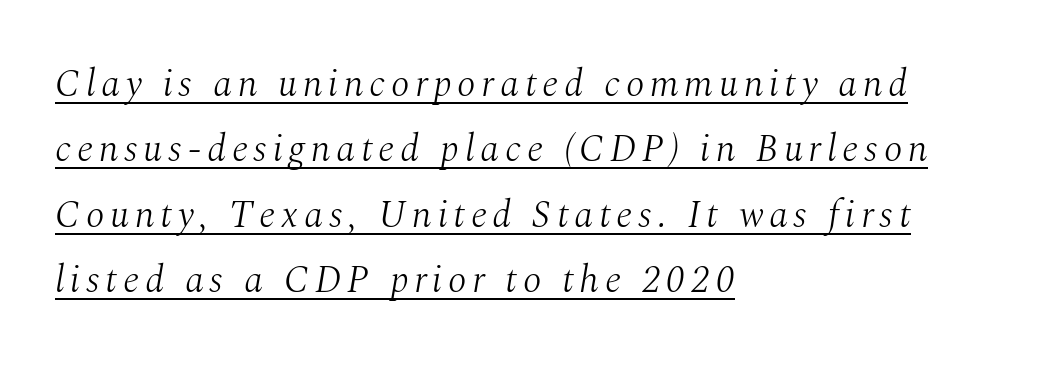
Q: Is the text bold? A: No.
Q: Is the text italic (slanted)? A: Yes, it leans right by about 10 degrees.
Q: Is the typeface a serif or a sans-serif typeface? A: Serif.
Q: Is the text underlined? A: Yes.
Q: How is the paragraph aligned? A: Left-aligned.
Q: Width (condensed, normal, or wide)? A: Normal.
Q: Stroke contrast? A: Medium.
Q: x-height? A: Medium.
Q: Monospaced? A: No.
